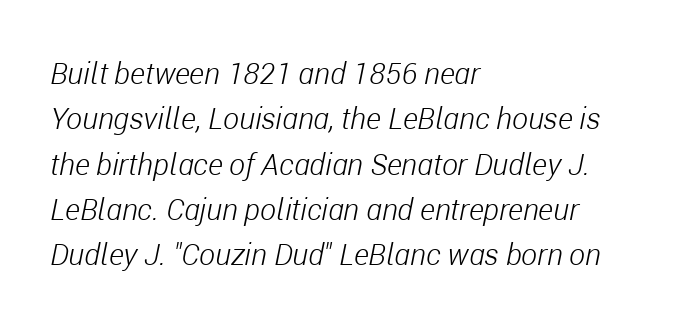
Q: Is the text bold? A: No.
Q: Is the text italic (slanted)? A: Yes, it leans right by about 11 degrees.
Q: Is the text underlined? A: No.
Q: How is the paragraph aligned? A: Left-aligned.
Q: Is the spacing between letters normal or unusually wide? A: Normal.
Q: Is the spacing between lines tight, normal or loose? A: Normal.
Q: Width (condensed, normal, or wide)? A: Condensed.
Q: Stroke contrast? A: Low.
Q: x-height? A: Medium.
Q: Monospaced? A: No.
